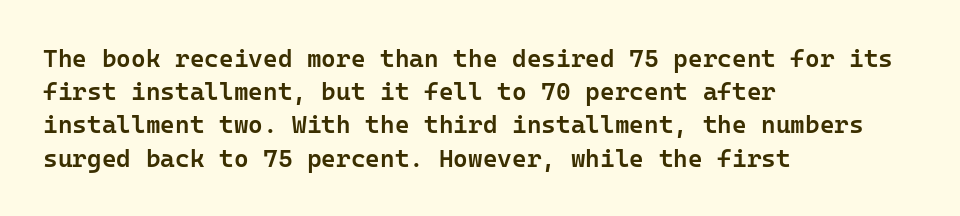
The image shows 25 px text type, upright; set left-aligned, normal line spacing (1.33x), normal letter spacing, not underlined.
